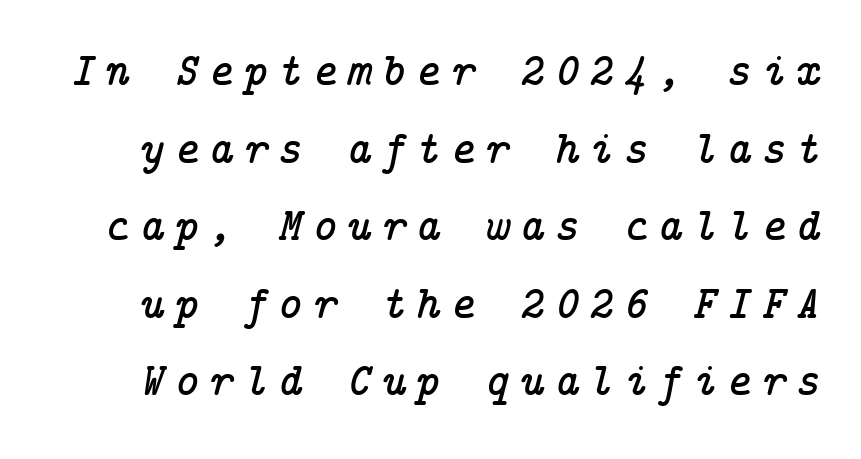
{"serif": "yes", "italic": "yes", "lean": "right", "slant_degrees": 14, "width": "normal", "stroke_contrast": "low", "x_height": "medium", "underline": "no", "line_spacing": "normal", "line_spacing_ratio": 1.65, "letter_spacing": "wide", "letter_spacing_em": 0.21, "glyph_px": 47}
